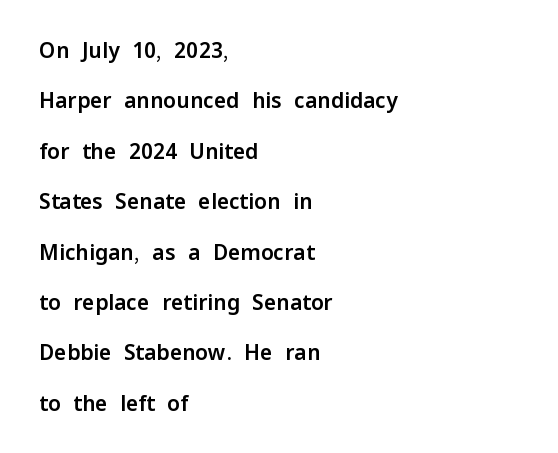
{"italic": "no", "underline": "no", "align": "left", "line_spacing": "loose", "line_spacing_ratio": 2.4, "letter_spacing": "normal", "letter_spacing_em": 0.0, "glyph_px": 21}
